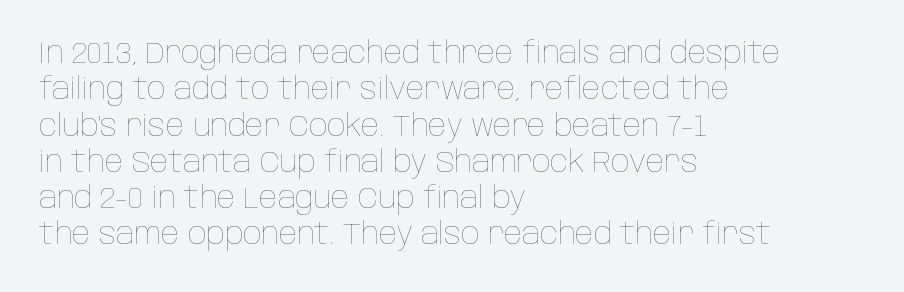
{"italic": "no", "bold": "no", "weight": "thin", "width": "condensed", "stroke_contrast": "low", "x_height": "large", "monospaced": "no", "underline": "no", "align": "left", "line_spacing_ratio": 1.21, "letter_spacing": "normal", "letter_spacing_em": 0.0, "glyph_px": 30}
